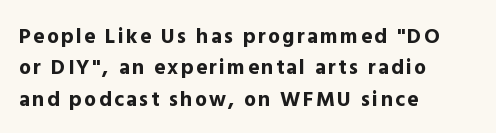
Honestly, the row spacing looks completely unremarkable. Caption: bold face, heavy strokes. Where is the straight margin? On the left. Do the letters lean? They stand straight.
